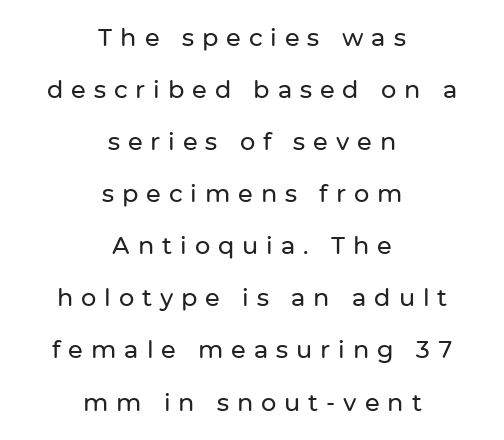
Q: Is the text italic (slanted)? A: No, it is upright.
Q: Is the text underlined? A: No.
Q: How is the paragraph aligned? A: Centered.
Q: Is the spacing between letters normal or unusually wide? A: Unusually wide.
Q: Is the spacing between lines tight, normal or loose? A: Loose.
